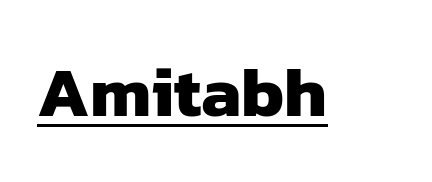
The image shows 71 px heavy sans-serif type; set normal letter spacing, underlined; low stroke contrast and a medium x-height.
